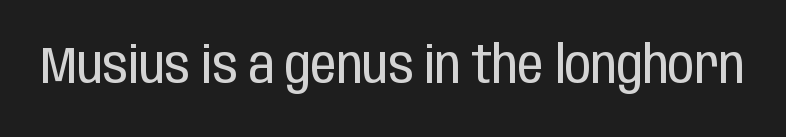
{"serif": "no", "italic": "no", "bold": "no", "weight": "regular", "width": "condensed", "stroke_contrast": "low", "x_height": "large", "monospaced": "no", "underline": "no", "letter_spacing": "normal", "letter_spacing_em": 0.0, "glyph_px": 52}
